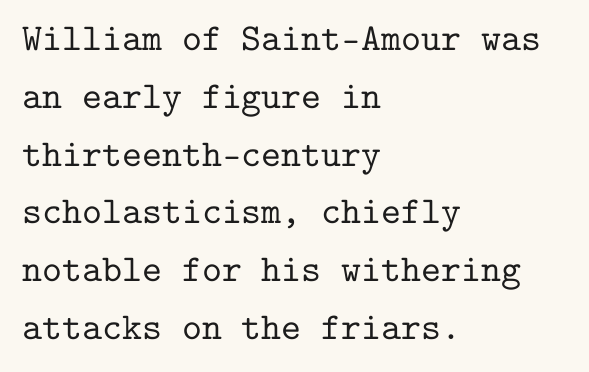
{"serif": "yes", "italic": "no", "width": "normal", "stroke_contrast": "low", "x_height": "medium", "monospaced": "yes", "underline": "no", "align": "left", "line_spacing": "normal", "line_spacing_ratio": 1.52, "letter_spacing": "normal", "letter_spacing_em": 0.0, "glyph_px": 38}
